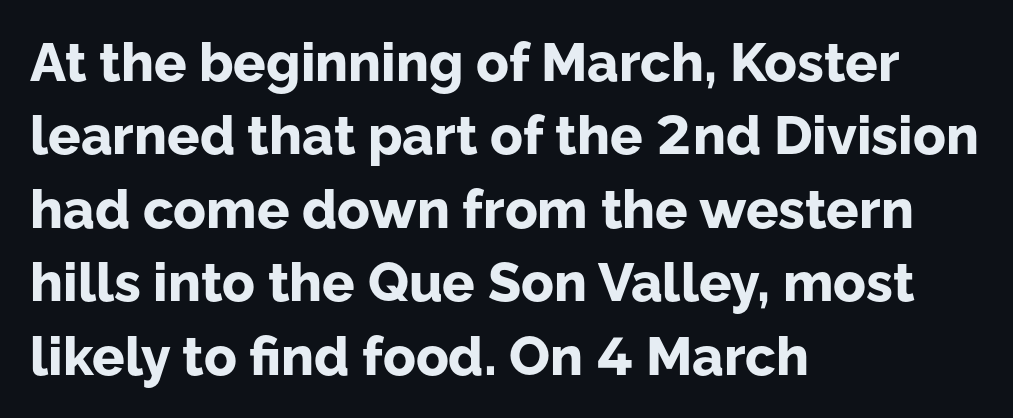
Do the letters lean? They stand straight. Look at the stroke-to-counter ratio: heavy, a bold. Letters rest on an invisible, unmarked baseline. The type is set solid horizontally, with unmodified tracking. Proportional: the letters do not fall into vertical columns. The lines are quadded left.
